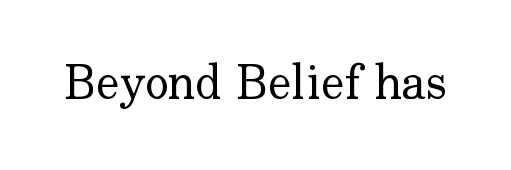
Every stem runs plumb, perpendicular to the baseline. The rendering uses natural spacing where letterforms have individual widths. The tracking reads as untouched default to a designer's eye. Each row of text sits above clean, open space. The font is comparable to plain body text, perhaps lighter.
